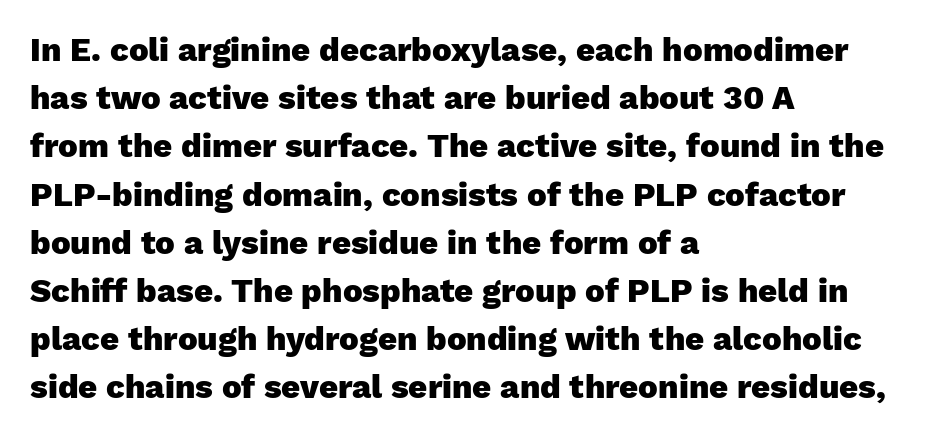
{"serif": "no", "italic": "no", "bold": "yes", "weight": "heavy", "width": "normal", "stroke_contrast": "low", "x_height": "medium", "monospaced": "no", "underline": "no", "align": "left", "line_spacing": "normal", "line_spacing_ratio": 1.46, "letter_spacing": "normal", "letter_spacing_em": 0.0, "glyph_px": 33}
